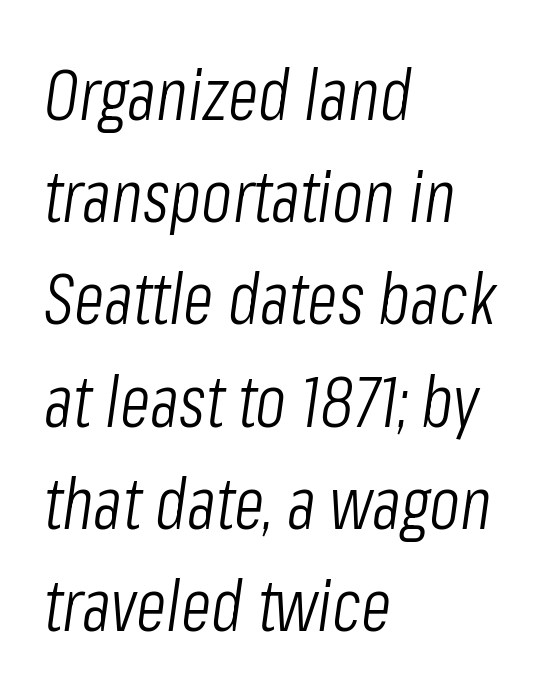
Q: Is the text bold? A: No.
Q: Is the text italic (slanted)? A: Yes, it leans right by about 8 degrees.
Q: Is the text underlined? A: No.
Q: How is the paragraph aligned? A: Left-aligned.
Q: Is the spacing between letters normal or unusually wide? A: Normal.
Q: Is the spacing between lines tight, normal or loose? A: Normal.
Q: Width (condensed, normal, or wide)? A: Condensed.
Q: Stroke contrast? A: Low.
Q: x-height? A: Medium.
Q: Monospaced? A: No.
